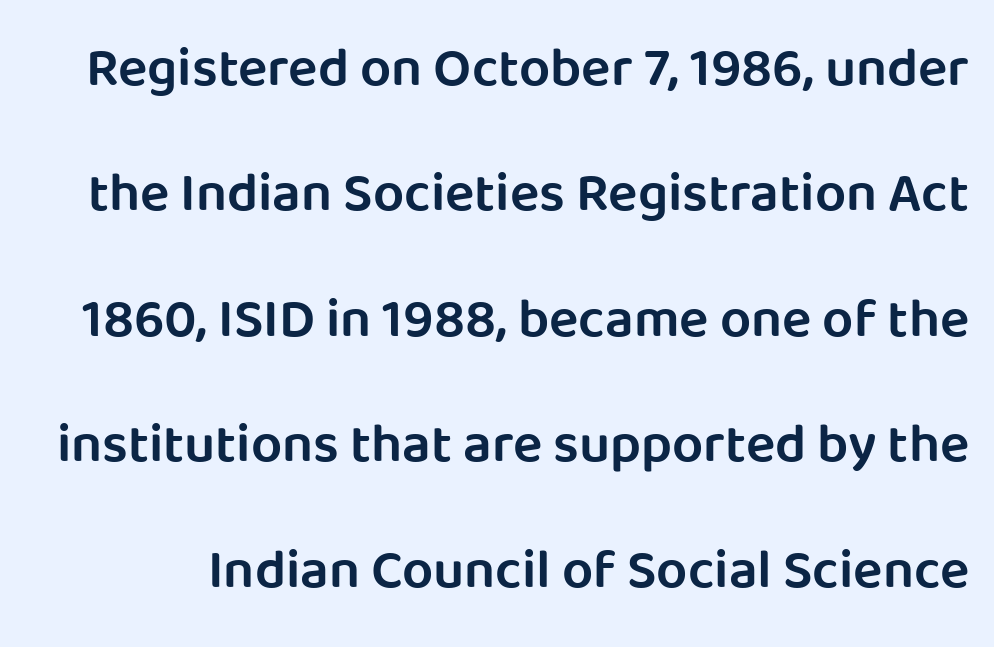
{"serif": "no", "italic": "no", "bold": "semi", "weight": "semibold", "width": "normal", "stroke_contrast": "low", "x_height": "large", "monospaced": "no", "underline": "no", "line_spacing": "loose", "line_spacing_ratio": 2.28, "letter_spacing": "normal", "letter_spacing_em": 0.0, "glyph_px": 55}
